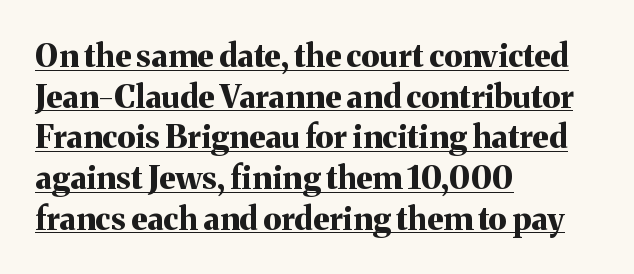
The image shows 32 px bold serif type, upright; set left-aligned, normal line spacing (1.27x), normal letter spacing, underlined; medium stroke contrast and a medium x-height.
